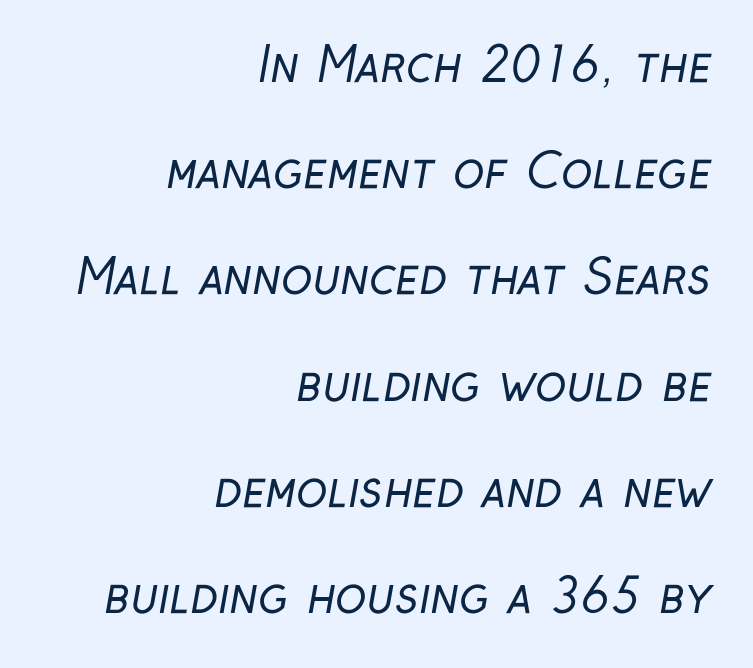
Q: Is the text bold? A: No.
Q: Is the typeface a serif or a sans-serif typeface? A: Sans-serif.
Q: Is the text underlined? A: No.
Q: How is the paragraph aligned? A: Right-aligned.
Q: Is the spacing between letters normal or unusually wide? A: Normal.
Q: Is the spacing between lines tight, normal or loose? A: Loose.
Q: Width (condensed, normal, or wide)? A: Condensed.
Q: Stroke contrast? A: Low.
Q: x-height? A: Medium.
Q: Monospaced? A: No.
